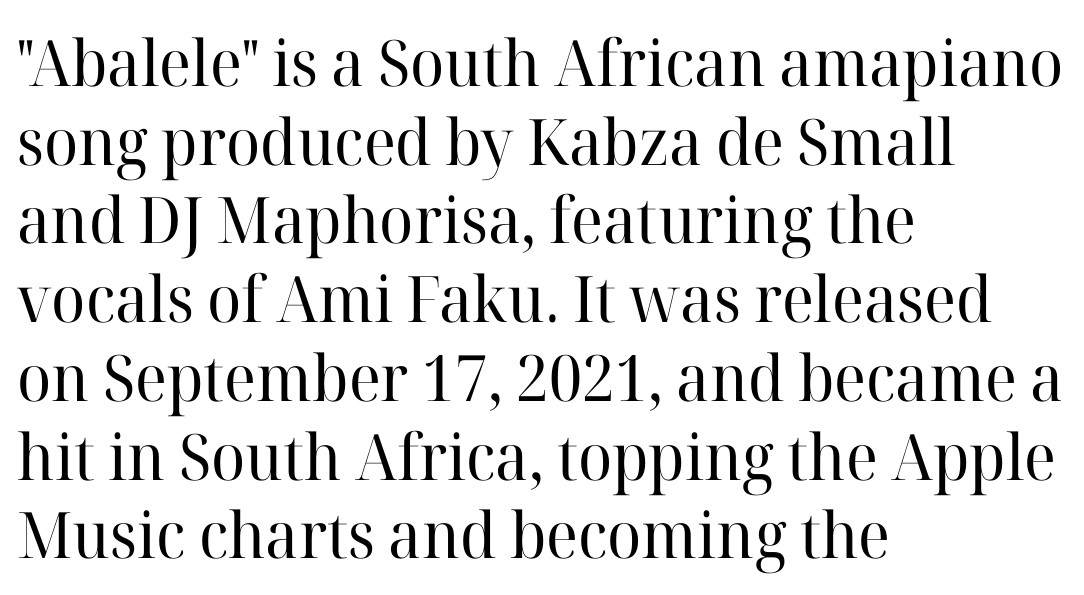
Letterform terminals end in serifs throughout the passage. Summary of weight: not heavy and not bold. Compared with a centered layout, this one pins lines to the left instead. The face used here is proportionally spaced, like ordinary book or web type. The gap between lines stays unmarked.
